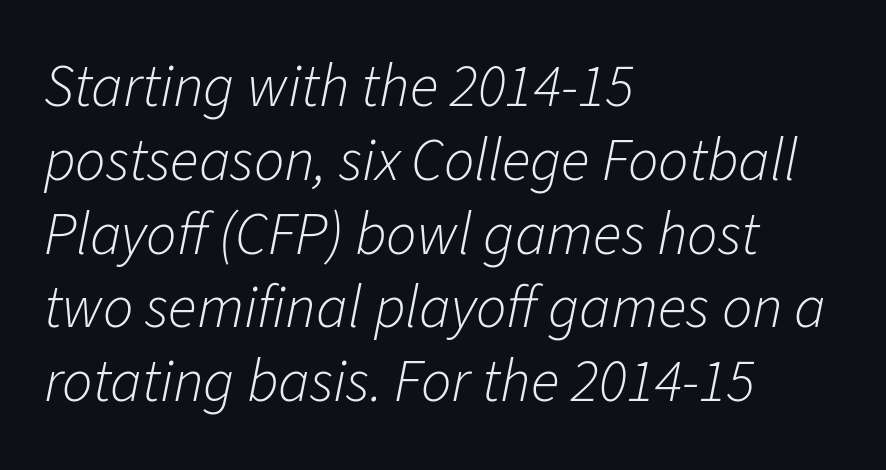
Look at the tracking — it's just the regular setting, nothing added. The face looks like a standard text weight, possibly lighter. These lines are set flush left with a ragged right edge. This rendering features lettering with no underline. Tall strokes in this sample are angled rather than plumb.
